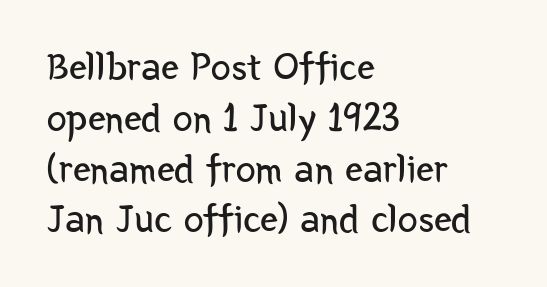
Serif or sans? Sans — the stroke terminals are bare. Letters rest on an invisible, unmarked baseline. These lines are rendered in a variable-pitch font. Caption: face not bold, strokes unweighted. Each new line begins a customary step beneath the previous one.
